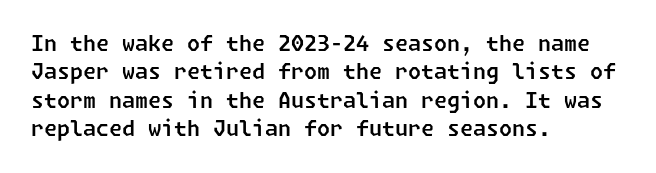
{"underline": "no", "align": "left", "line_spacing": "normal", "line_spacing_ratio": 1.35, "letter_spacing": "normal", "letter_spacing_em": 0.0, "glyph_px": 21}
